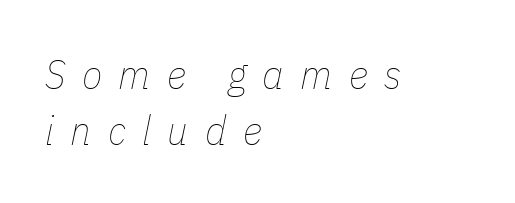
Summary of vertical rhythm: regular, with standard interline spacing. An italicized treatment has been applied to the whole sample. Is this a fixed-width face? No — the glyphs have proportional, varying widths. Is the type heavy? It reads as light-to-regular instead. Typeset ragged right — the left edge is the straight one.
